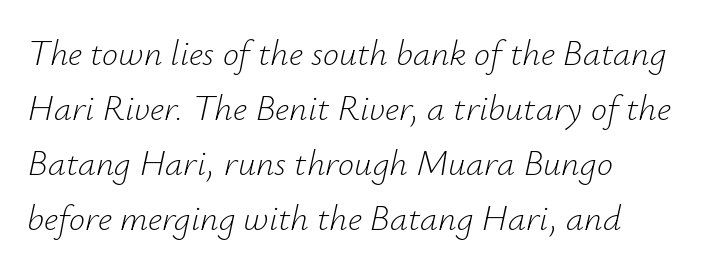
The image shows 36 px light type, italic (leaning right); set normal line spacing (1.53x), normal letter spacing, not underlined; low stroke contrast and a small x-height.
